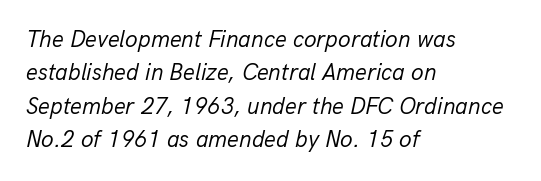
The image shows 23 px text type, italic (leaning right); set left-aligned, normal line spacing (1.45x), normal letter spacing, not underlined.
